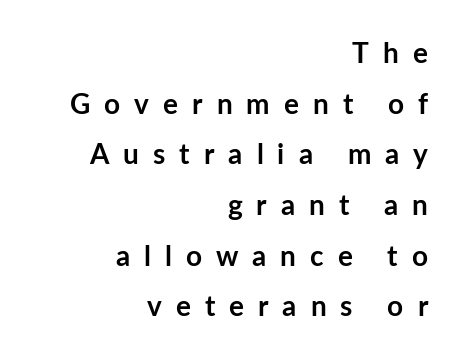
The image shows 28 px semibold sans-serif type, upright; set right-aligned, line spacing 1.81x, unusually wide letter spacing (+0.5 em), not underlined; low stroke contrast and a medium x-height.
